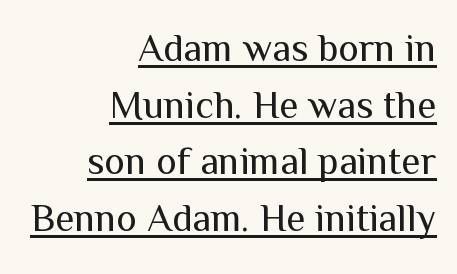
{"serif": "no", "italic": "no", "bold": "no", "weight": "regular", "width": "normal", "stroke_contrast": "medium", "x_height": "medium", "monospaced": "no", "underline": "yes", "align": "right", "line_spacing": "normal", "line_spacing_ratio": 1.45, "letter_spacing": "normal", "letter_spacing_em": 0.0, "glyph_px": 39}
